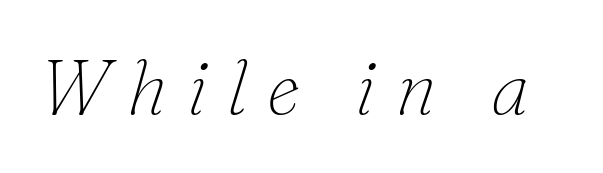
The image shows 76 px thin serif type, italic (leaning right); set unusually wide letter spacing (+0.25 em), not underlined; low stroke contrast and a small x-height.
